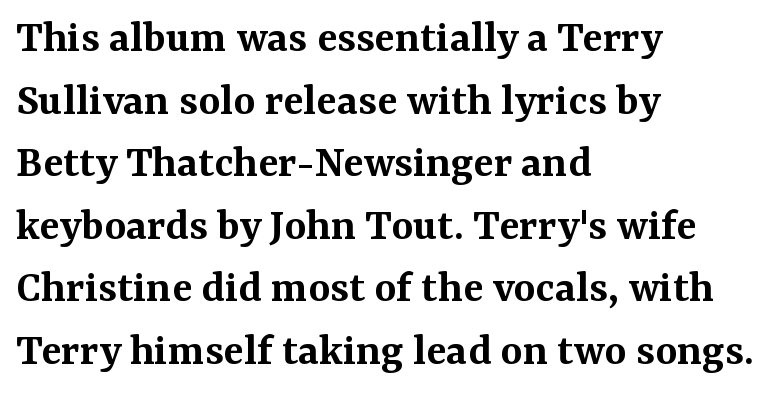
A fair bit of extra ink — the face is semibold, not bold. This rendering uses left alignment, leaving the right contour irregular. Words float on clear page, feet unadorned. This block has exactly the height ordinary leading produces. If you drew a line through each stem, it would be perfectly vertical.
